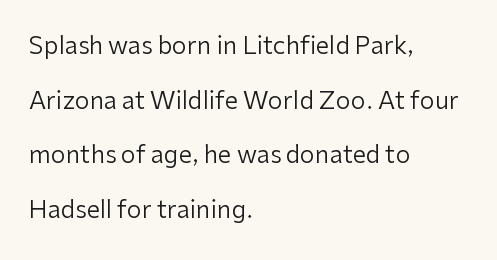
Tracking here is standard; glyphs follow each other at the usual distance. Stroke thickness stays within the range of a standard reading face or lighter. Style check: upright. Summary of vertical rhythm: relaxed, with wide interline spacing. The string is rendered with underlining switched off. The compositor pushed each line to the left boundary.
